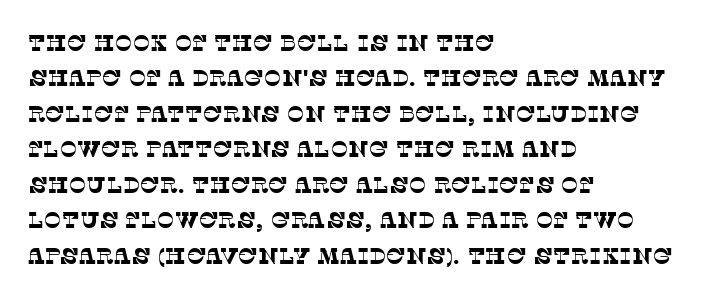
Every row of glyphs begins at an identical x-position on the left. What stands out about the letter spacing? Nothing — it is the standard amount. Regarding leading, the lines here are spaced in the standard way. Weight: in the light-to-regular range. The space directly below the letters is spotless.
